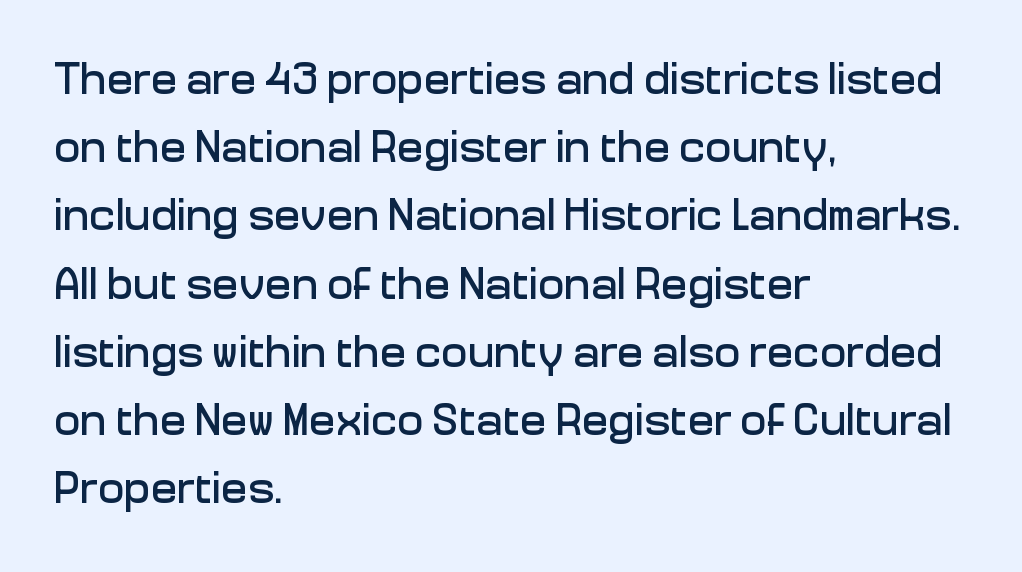
{"serif": "no", "italic": "no", "width": "normal", "stroke_contrast": "low", "x_height": "medium", "monospaced": "no", "underline": "no", "align": "left", "line_spacing": "normal", "line_spacing_ratio": 1.55, "letter_spacing": "normal", "letter_spacing_em": 0.0, "glyph_px": 44}
